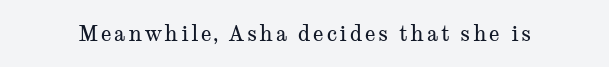
The image shows 21 px text type, upright; set not underlined.
